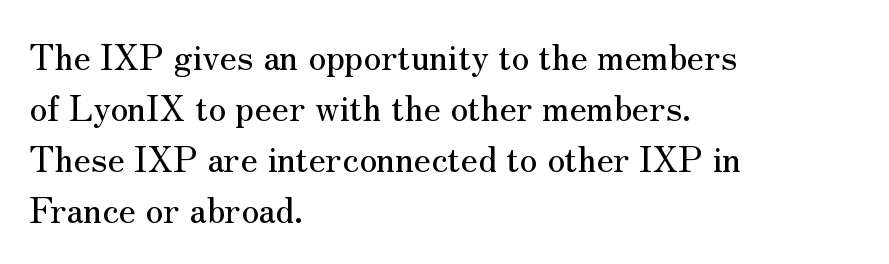
Q: Is the text italic (slanted)? A: No, it is upright.
Q: Is the typeface a serif or a sans-serif typeface? A: Serif.
Q: Is the text underlined? A: No.
Q: How is the paragraph aligned? A: Left-aligned.
Q: Is the spacing between letters normal or unusually wide? A: Normal.
Q: Is the spacing between lines tight, normal or loose? A: Normal.
Q: Width (condensed, normal, or wide)? A: Normal.
Q: Stroke contrast? A: Medium.
Q: x-height? A: Small.
Q: Monospaced? A: No.
